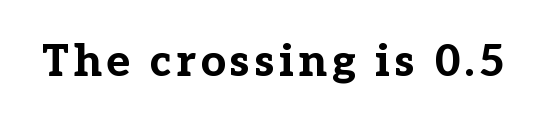
The glyphs are unaccompanied by any horizontal stroke below them. Looks like regular typesetting: each glyph gets only the width it needs. If you drew a line through each stem, it would be perfectly vertical. Emphasis by weight is at full strength: bold. Little horizontal feet cap the strokes, marking this as serif type.
